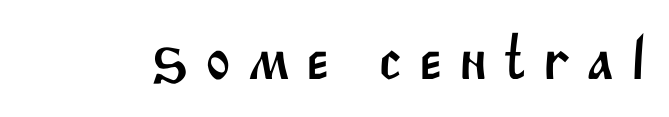
In terms of letterform style, serifs are entirely absent. How are the letters spaced? Widely, with obvious added tracking. Underline: absent. Do the characters align in a grid? No, the font is proportional.
